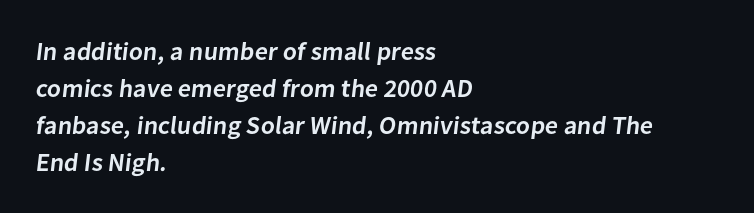
The image shows 25 px text type; set left-aligned, normal line spacing (1.48x), normal letter spacing, not underlined.
